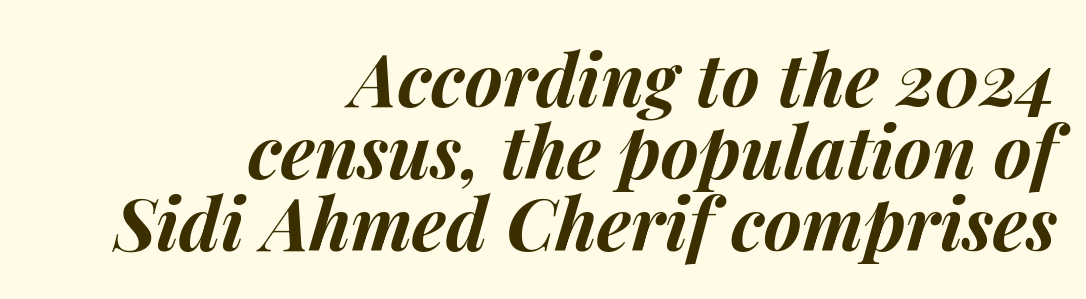
The image shows 72 px bold type, italic (leaning right); set right-aligned, tight line spacing (1.0x), normal letter spacing, not underlined; medium stroke contrast and a medium x-height.
